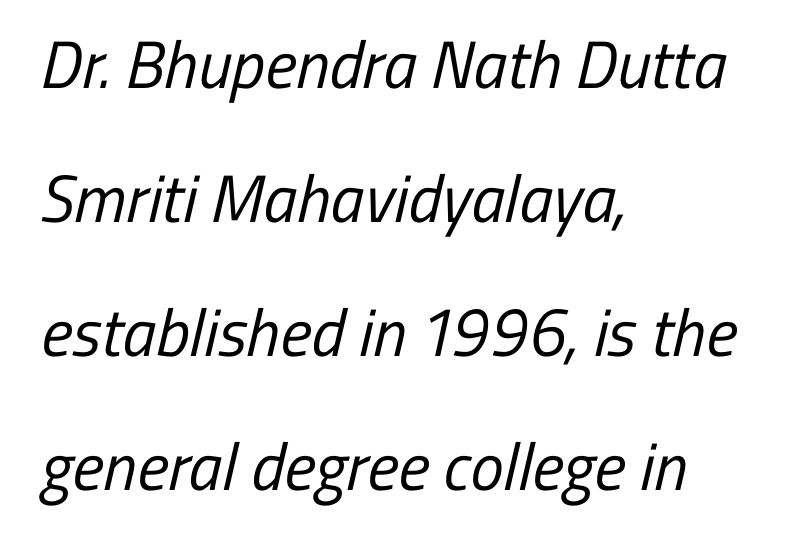
{"serif": "no", "bold": "no", "weight": "regular", "width": "condensed", "stroke_contrast": "low", "x_height": "medium", "monospaced": "no", "underline": "no", "align": "left", "line_spacing": "loose", "line_spacing_ratio": 2.0, "letter_spacing": "normal", "letter_spacing_em": 0.0, "glyph_px": 67}
